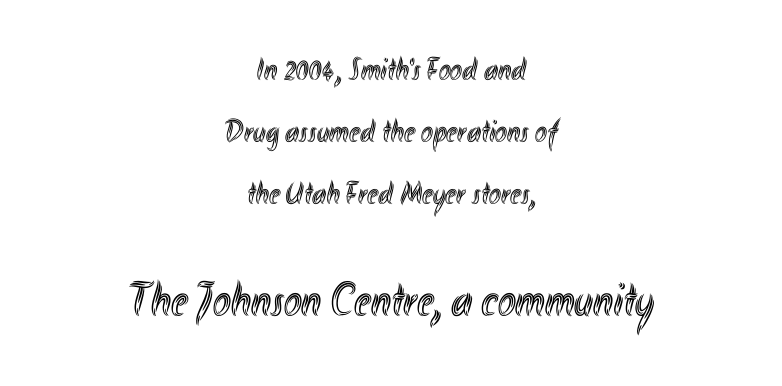
Each new line begins a long way beneath the previous one. Letter spacing: default. Horizontally, the lines are justified to the midpoint only. The space directly below the letters is spotless. Note the varied advance widths — an 'i' is clearly narrower than an 'm'.
